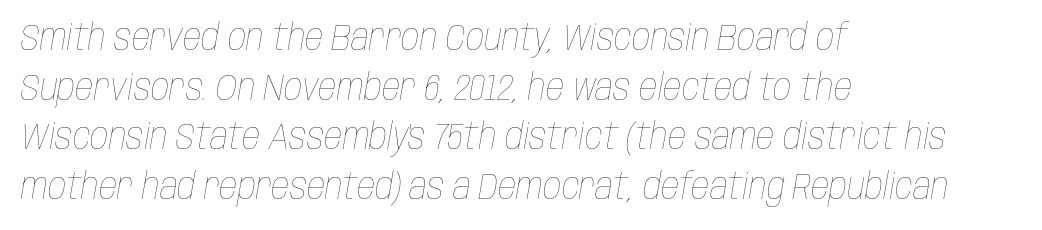
Designer's note — italics engaged. All the whitespace from short lines collects on the right. The face looks like a standard text weight, possibly lighter. Underline: absent.
